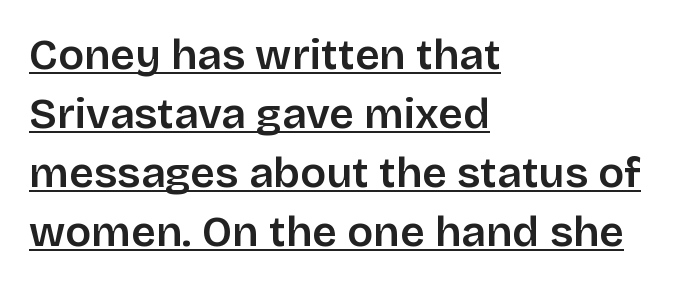
{"serif": "no", "italic": "no", "bold": "semi", "weight": "semibold", "width": "normal", "stroke_contrast": "low", "x_height": "large", "monospaced": "no", "underline": "yes", "align": "left", "line_spacing": "normal", "line_spacing_ratio": 1.37, "letter_spacing": "normal", "letter_spacing_em": 0.0, "glyph_px": 43}
